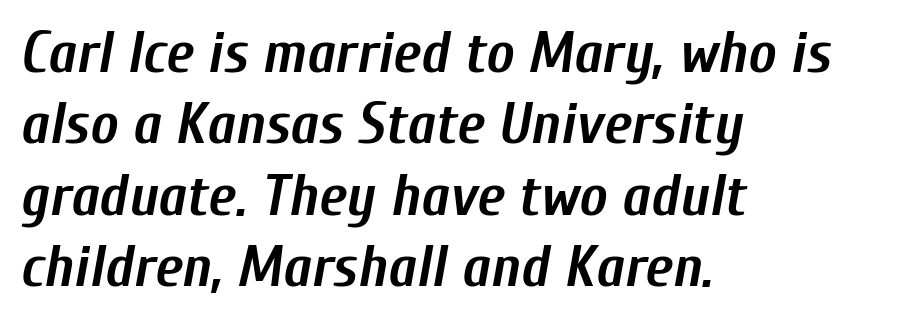
{"italic": "yes", "lean": "right", "slant_degrees": 10, "bold": "yes", "weight": "semibold", "width": "condensed", "stroke_contrast": "low", "x_height": "medium", "monospaced": "no", "underline": "no", "align": "left", "line_spacing_ratio": 1.21, "letter_spacing": "normal", "letter_spacing_em": 0.0, "glyph_px": 59}
